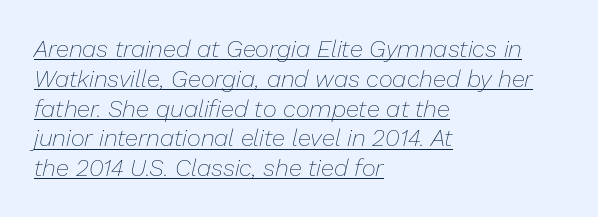
{"italic": "yes", "lean": "right", "slant_degrees": 13, "bold": "no", "underline": "yes", "align": "left", "line_spacing_ratio": 1.24, "letter_spacing": "normal", "letter_spacing_em": 0.0, "glyph_px": 24}
